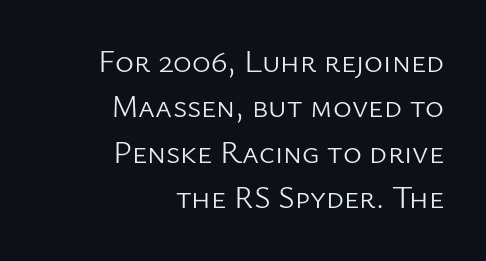
The image shows 32 px light sans-serif type, upright; set right-aligned, normal line spacing (1.42x), normal letter spacing, not underlined; low stroke contrast and a medium x-height.
